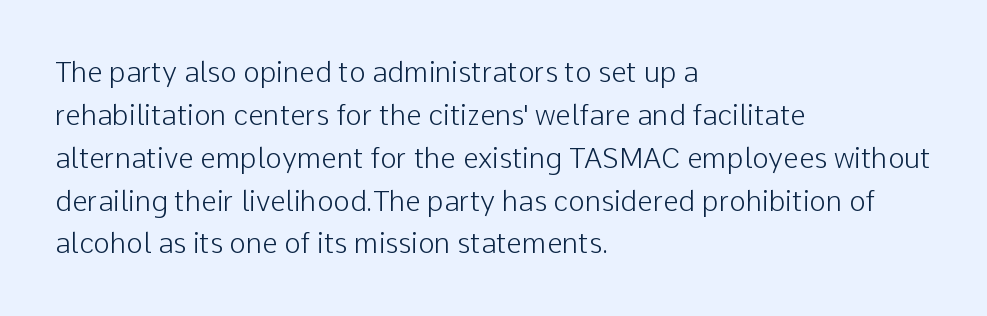
The image shows 28 px light sans-serif type, upright; set left-aligned, normal line spacing (1.53x), normal letter spacing, not underlined; low stroke contrast and a medium x-height.
